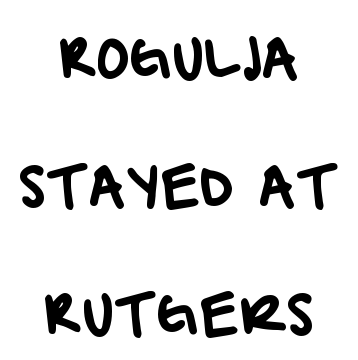
{"serif": "no", "width": "normal", "stroke_contrast": "low", "x_height": "large", "monospaced": "no", "underline": "no", "align": "center", "line_spacing": "loose", "line_spacing_ratio": 2.25, "letter_spacing": "normal", "letter_spacing_em": 0.0, "glyph_px": 57}
